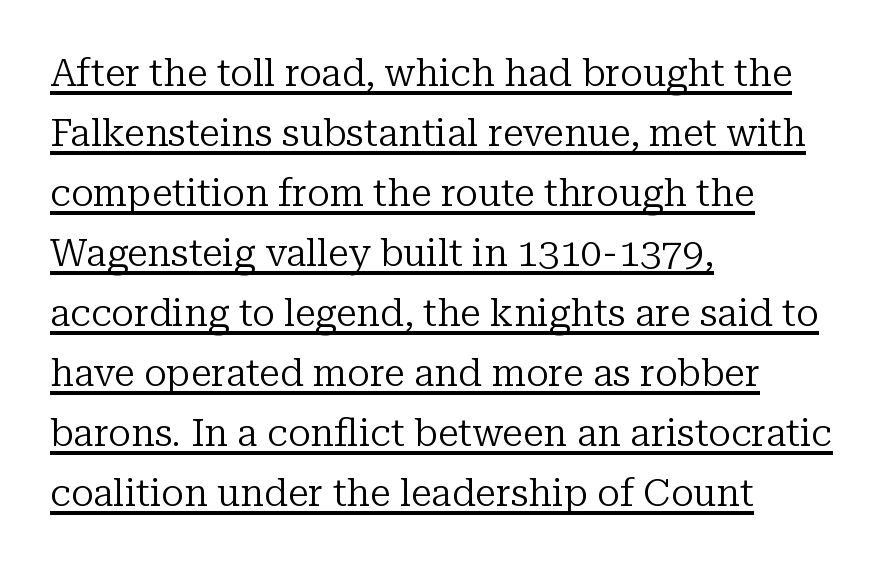
{"serif": "yes", "italic": "no", "bold": "no", "weight": "regular", "width": "normal", "stroke_contrast": "low", "x_height": "medium", "monospaced": "no", "underline": "yes", "align": "left", "line_spacing": "normal", "line_spacing_ratio": 1.58, "letter_spacing": "normal", "letter_spacing_em": 0.0, "glyph_px": 38}
